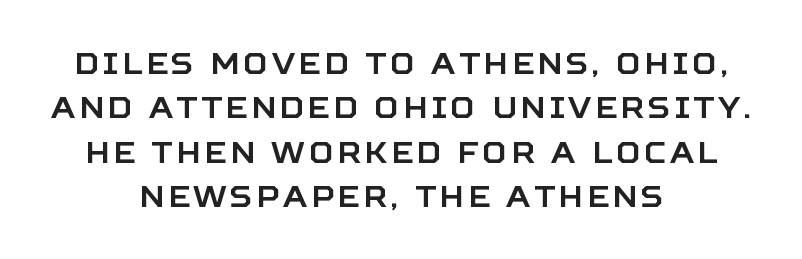
Is this a sans? Yes — the strokes have no serifs. These lines are rendered in a variable-pitch font. This sample uses an upright cut, with every glyph sitting square on the baseline. A student would call this center alignment; a typographer would say set centered. Beneath every word, the page is bare.
